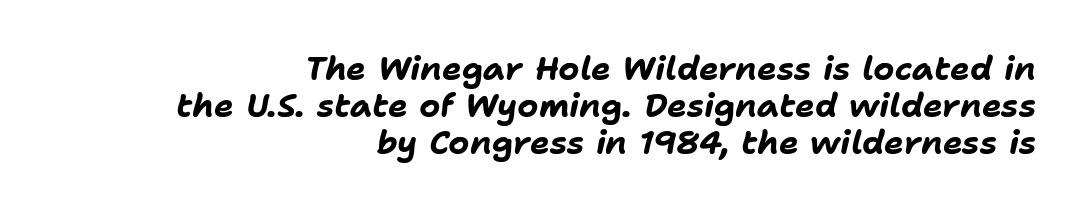
Q: Is the text bold? A: Yes.
Q: Is the text italic (slanted)? A: Yes, it leans right by about 11 degrees.
Q: Is the text underlined? A: No.
Q: How is the paragraph aligned? A: Right-aligned.
Q: Is the spacing between letters normal or unusually wide? A: Normal.
Q: Is the spacing between lines tight, normal or loose? A: Tight.
Q: Width (condensed, normal, or wide)? A: Normal.
Q: Stroke contrast? A: Low.
Q: x-height? A: Medium.
Q: Monospaced? A: No.
